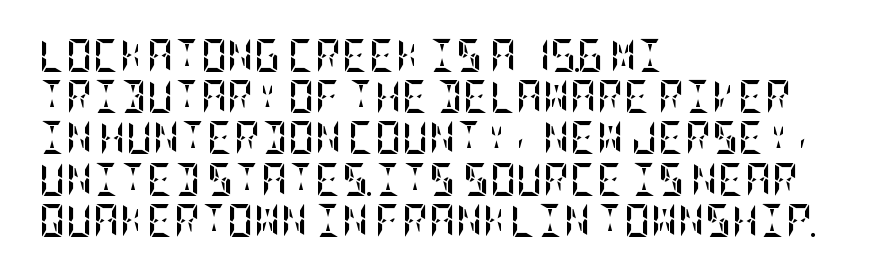
A bare baseline throughout the passage. These lines keep a tight, regular rhythm from letter to letter. The vertical gap from one line to the next is medium. The ragged edge is on the right, which tells us the setting is flush left.
